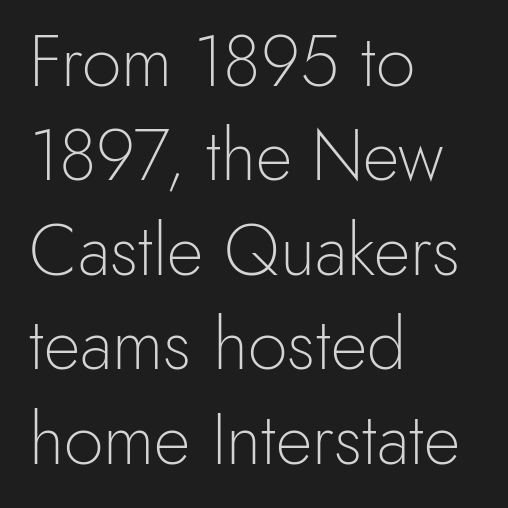
If you drew a line through each stem, it would be perfectly vertical. Here the designer chose a conventional face with non-uniform glyph widths. Nothing sits at the stroke ends, so this counts as sans-serif. Vertical stems look standard width or narrower in stroke. The text block is weighted toward the left margin, trailing off unevenly rightward.
